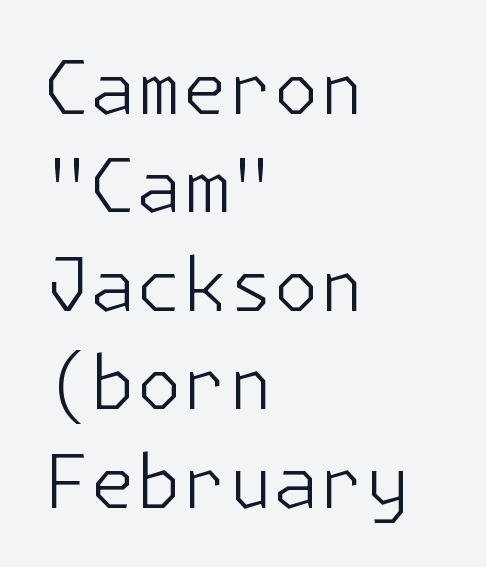
The image shows 74 px light sans-serif type, upright; set left-aligned, normal line spacing (1.33x), normal letter spacing, not underlined; low stroke contrast and a medium x-height.
